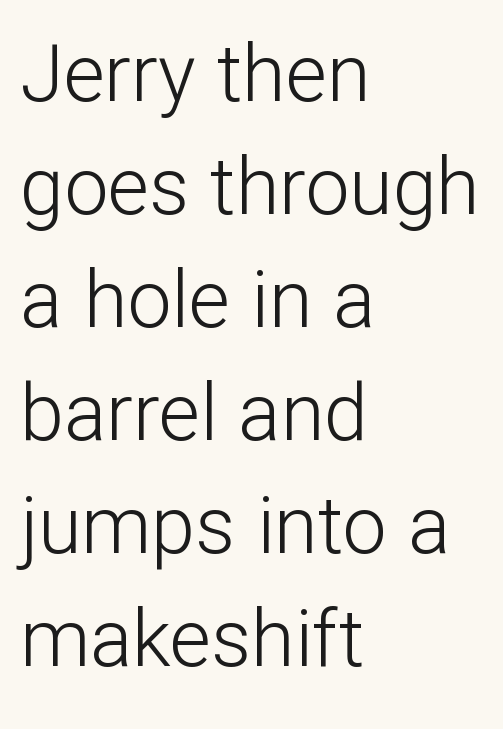
Q: Is the text bold? A: No.
Q: Is the text italic (slanted)? A: No, it is upright.
Q: Is the typeface a serif or a sans-serif typeface? A: Sans-serif.
Q: Is the text underlined? A: No.
Q: How is the paragraph aligned? A: Left-aligned.
Q: Is the spacing between letters normal or unusually wide? A: Normal.
Q: Is the spacing between lines tight, normal or loose? A: Normal.
Q: Width (condensed, normal, or wide)? A: Normal.
Q: Stroke contrast? A: Low.
Q: x-height? A: Medium.
Q: Monospaced? A: No.
